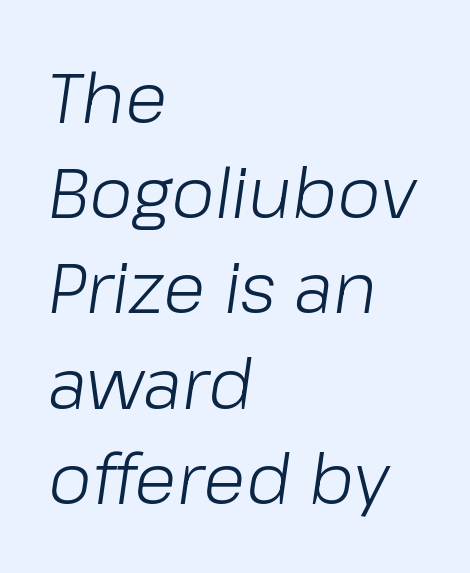
Q: Is the text bold? A: No.
Q: Is the text italic (slanted)? A: Yes, it leans right by about 8 degrees.
Q: Is the text underlined? A: No.
Q: How is the paragraph aligned? A: Left-aligned.
Q: Is the spacing between letters normal or unusually wide? A: Normal.
Q: Is the spacing between lines tight, normal or loose? A: Normal.
Q: Width (condensed, normal, or wide)? A: Normal.
Q: Stroke contrast? A: Low.
Q: x-height? A: Medium.
Q: Monospaced? A: No.
